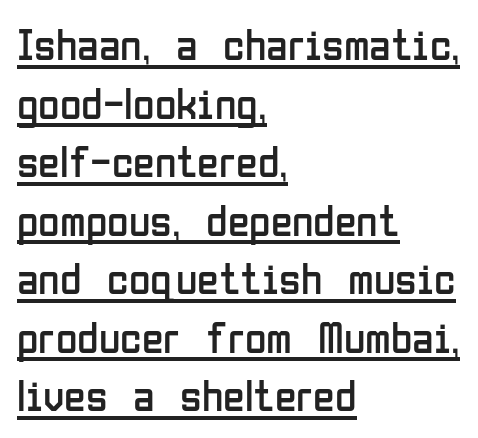
Q: Is the text bold? A: No.
Q: Is the text italic (slanted)? A: No, it is upright.
Q: Is the typeface a serif or a sans-serif typeface? A: Sans-serif.
Q: Is the text underlined? A: Yes.
Q: How is the paragraph aligned? A: Left-aligned.
Q: Is the spacing between letters normal or unusually wide? A: Normal.
Q: Is the spacing between lines tight, normal or loose? A: Normal.
Q: Width (condensed, normal, or wide)? A: Condensed.
Q: Stroke contrast? A: Low.
Q: x-height? A: Medium.
Q: Monospaced? A: No.
